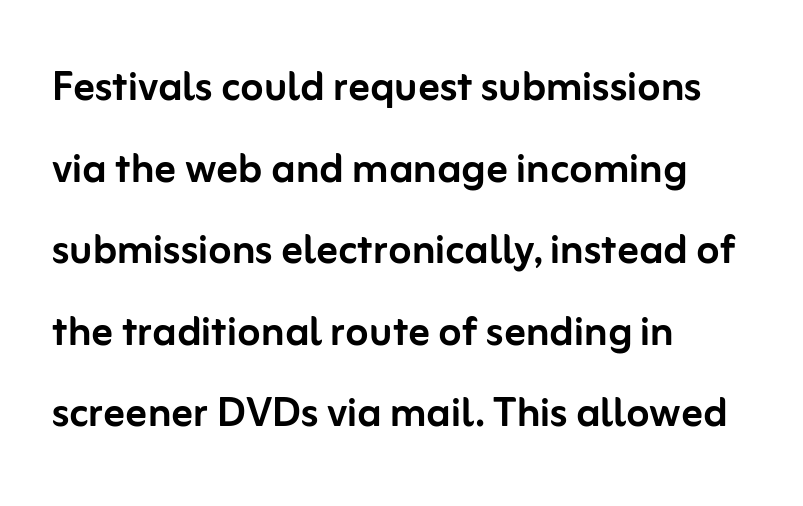
{"serif": "no", "italic": "no", "width": "normal", "stroke_contrast": "low", "x_height": "medium", "monospaced": "no", "underline": "no", "align": "left", "line_spacing": "normal", "line_spacing_ratio": 1.54, "letter_spacing": "normal", "letter_spacing_em": 0.0, "glyph_px": 53}
